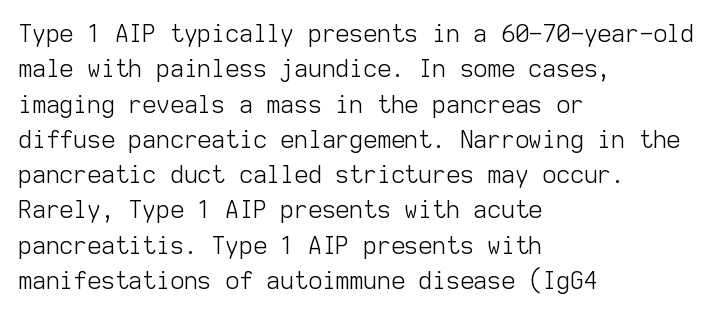
Q: Is the text bold? A: No.
Q: Is the text italic (slanted)? A: No, it is upright.
Q: Is the text underlined? A: No.
Q: How is the paragraph aligned? A: Left-aligned.
Q: Is the spacing between letters normal or unusually wide? A: Normal.
Q: Is the spacing between lines tight, normal or loose? A: Normal.
